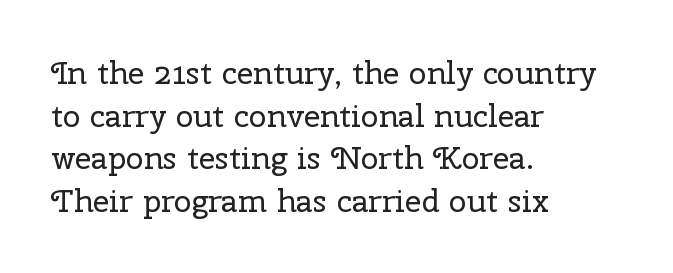
The area under the type is left untouched. Each letter's strokes conclude with small projecting serifs. The font sits on the lighter half of the weight spectrum, regular included. If you drew a line through each stem, it would be perfectly vertical. Which margin do the lines hug? The left one — the right edge is uneven. Here the glyphs are tracked normally, forming tight word shapes.
